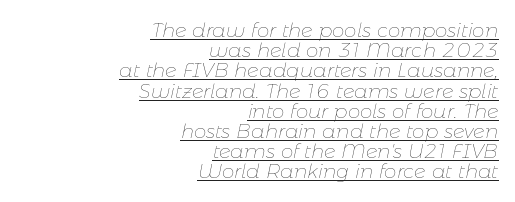
{"italic": "yes", "lean": "right", "slant_degrees": 11, "bold": "no", "underline": "yes", "align": "right", "line_spacing": "tight", "line_spacing_ratio": 1.01, "letter_spacing": "normal", "letter_spacing_em": 0.0, "glyph_px": 20}
